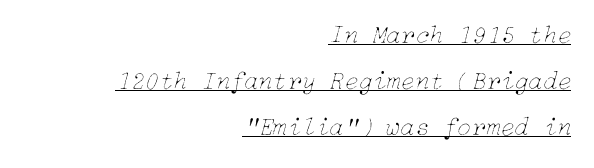
{"italic": "yes", "lean": "right", "slant_degrees": 15, "bold": "no", "underline": "yes", "align": "right", "line_spacing_ratio": 1.77, "letter_spacing": "normal", "letter_spacing_em": 0.0, "glyph_px": 26}
